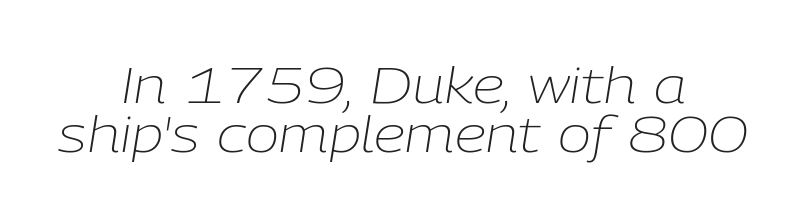
When letters slant like this, we call the style italic. The letterforms sit shoulder to shoulder at normal distance. The rendering positions every line midway between the sides. The typesetting does not lean heavy: it is not bold. Quick note: underline off.
